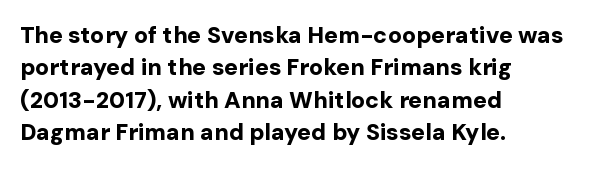
{"italic": "no", "bold": "yes", "underline": "no", "align": "left", "line_spacing": "normal", "line_spacing_ratio": 1.41, "letter_spacing": "normal", "letter_spacing_em": 0.0, "glyph_px": 23}
